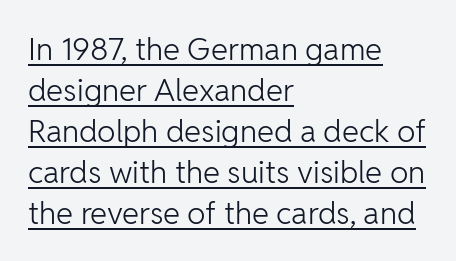
Q: Is the text bold? A: No.
Q: Is the text italic (slanted)? A: No, it is upright.
Q: Is the typeface a serif or a sans-serif typeface? A: Sans-serif.
Q: Is the text underlined? A: Yes.
Q: How is the paragraph aligned? A: Left-aligned.
Q: Is the spacing between letters normal or unusually wide? A: Normal.
Q: Is the spacing between lines tight, normal or loose? A: Normal.
Q: Width (condensed, normal, or wide)? A: Normal.
Q: Stroke contrast? A: Low.
Q: x-height? A: Medium.
Q: Monospaced? A: No.
